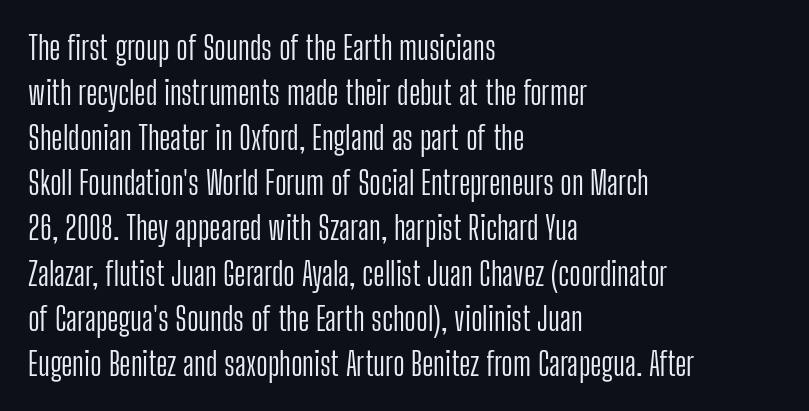
Stems here are at most as thick as an everyday book face. Note: no serifs on the glyphs. Descenders are the only things crossing below the line. Layout note: lines flush left. How would I describe the line gaps? Plain and ordinary.
